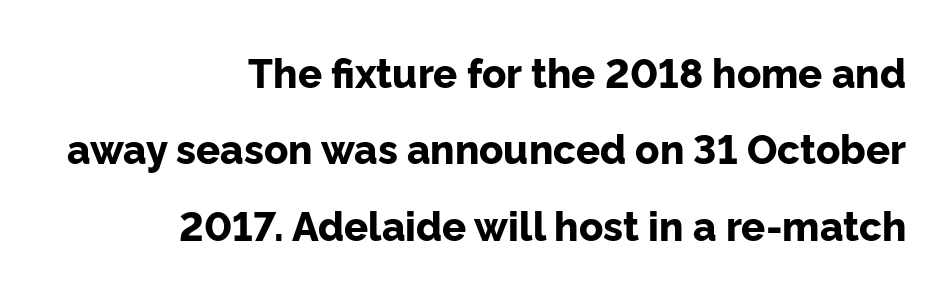
All the whitespace from short lines collects on the left. Quick note: not italic, upright. Heft: maximum for text — a bold. Is this a fixed-width face? No — the glyphs have proportional, varying widths. Loosely led — the rows are spread out. The type is set solid horizontally, with unmodified tracking.
